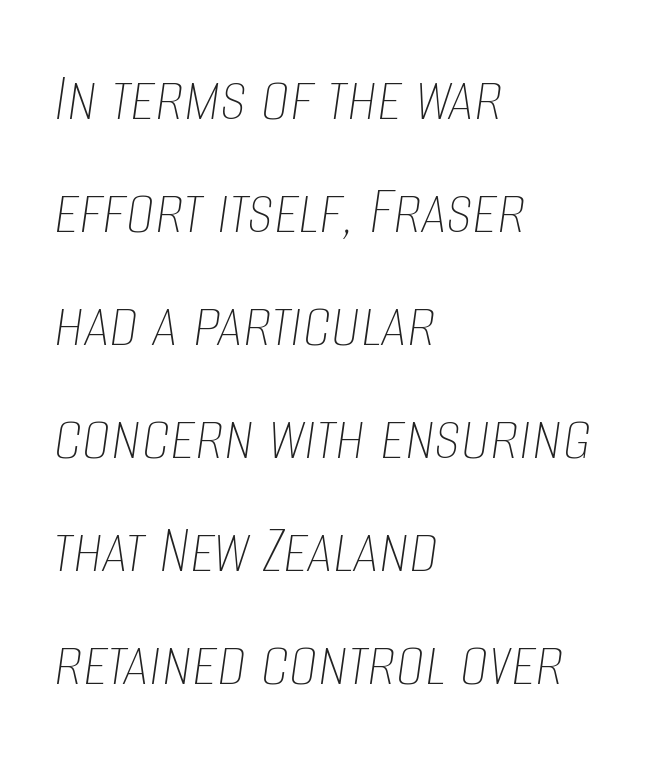
Q: Is the text bold? A: No.
Q: Is the text italic (slanted)? A: Yes, it leans right by about 8 degrees.
Q: Is the text underlined? A: No.
Q: How is the paragraph aligned? A: Left-aligned.
Q: Is the spacing between letters normal or unusually wide? A: Normal.
Q: Is the spacing between lines tight, normal or loose? A: Normal.
Q: Width (condensed, normal, or wide)? A: Condensed.
Q: Stroke contrast? A: Low.
Q: x-height? A: Large.
Q: Monospaced? A: No.
